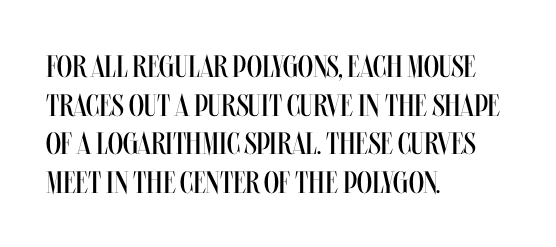
Q: Is the text bold? A: No.
Q: Is the text italic (slanted)? A: No, it is upright.
Q: Is the text underlined? A: No.
Q: How is the paragraph aligned? A: Left-aligned.
Q: Is the spacing between letters normal or unusually wide? A: Normal.
Q: Is the spacing between lines tight, normal or loose? A: Normal.
Q: Width (condensed, normal, or wide)? A: Condensed.
Q: Stroke contrast? A: Medium.
Q: x-height? A: Large.
Q: Monospaced? A: No.
